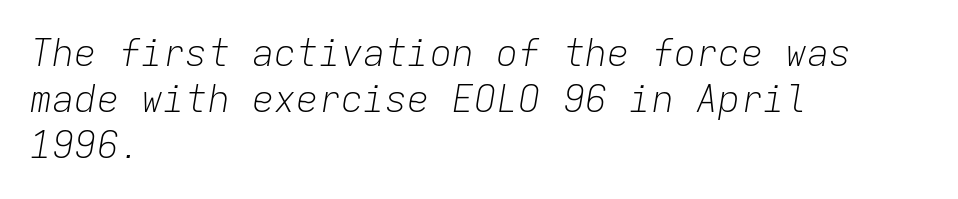
Q: Is the text bold? A: No.
Q: Is the text italic (slanted)? A: Yes, it leans right by about 9 degrees.
Q: Is the text underlined? A: No.
Q: How is the paragraph aligned? A: Left-aligned.
Q: Is the spacing between letters normal or unusually wide? A: Normal.
Q: Width (condensed, normal, or wide)? A: Normal.
Q: Stroke contrast? A: Low.
Q: x-height? A: Medium.
Q: Monospaced? A: Yes.
